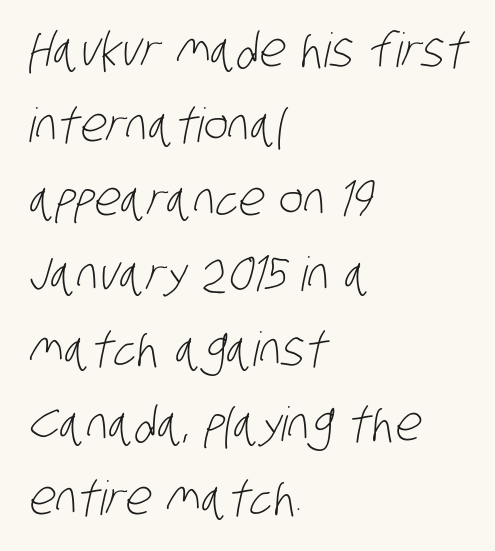
{"serif": "no", "bold": "no", "weight": "light", "width": "condensed", "stroke_contrast": "low", "x_height": "large", "monospaced": "no", "underline": "no", "align": "left", "line_spacing": "normal", "line_spacing_ratio": 1.59, "letter_spacing": "normal", "letter_spacing_em": 0.0, "glyph_px": 47}
